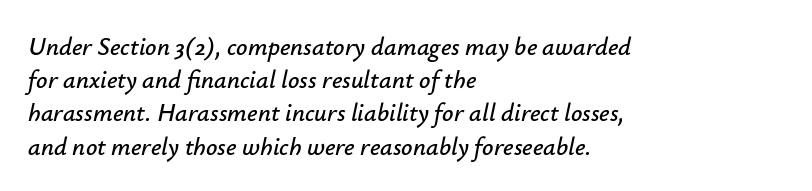
A student would call this left alignment; a typographer would say flush left, rag right. Default kerning and tracking; the words read as compact shapes. The passage shown stacks its lines at a standard gap. Beneath every word, the page is bare.
